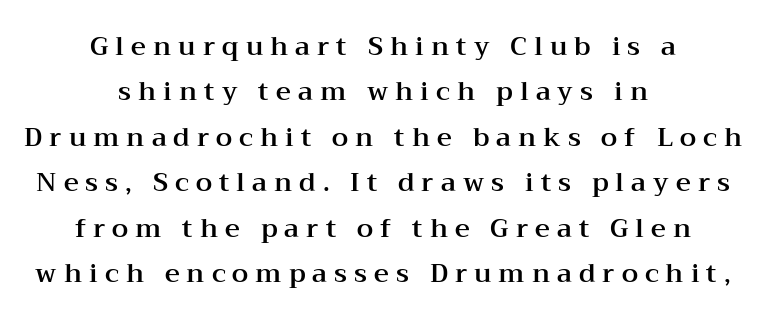
Notice how the stems are strictly vertical — no italics here. The words here are not underlined. Visually the block forms a symmetrical silhouette, jagged on both flanks. Does extra space separate the letters? Yes, quite a lot of it.
